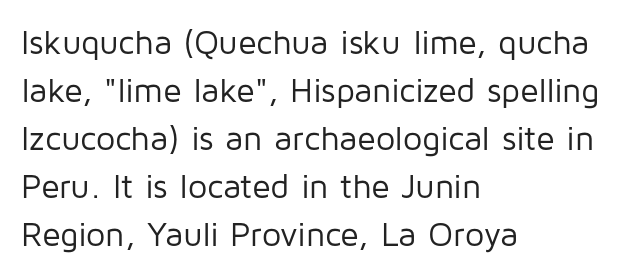
The image shows 34 px regular-weight sans-serif type, upright; set left-aligned, normal line spacing (1.41x), normal letter spacing, not underlined; low stroke contrast and a medium x-height.
